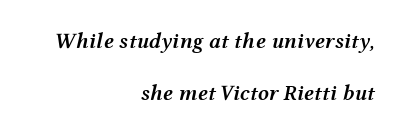
This is the in-between weight designers call semibold or demi. Is the letter spacing exaggerated? No — it looks like the ordinary default. Decoration check: the copy has no underline. A typesetter would call this leading open, well beyond the default. Line endings align vertically; line beginnings do not. Is the type slanted? Yes — the strokes lean at a clear angle.
